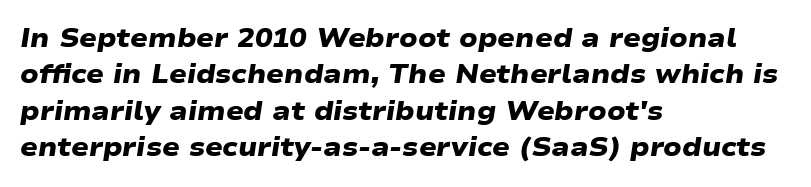
The space between consecutive lines is moderate. The paragraph has a hard left edge and a soft right edge. Descender tails drop into unmarked territory. As a designer I'd log this as weight 700, bold.
